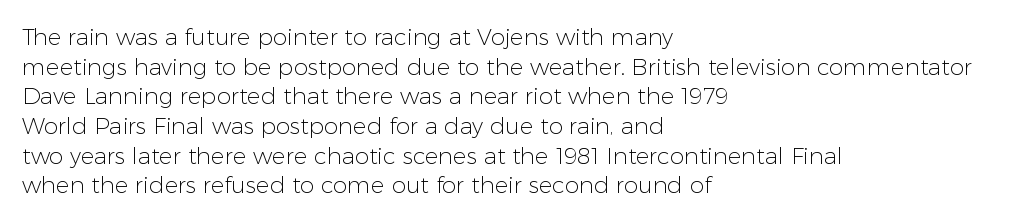
The lines sit at an ordinary, default distance from one another. The rag falls on the right side of this text block. The characters are drawn with everyday or finer stroke widths. Descender tails drop into unmarked territory.
